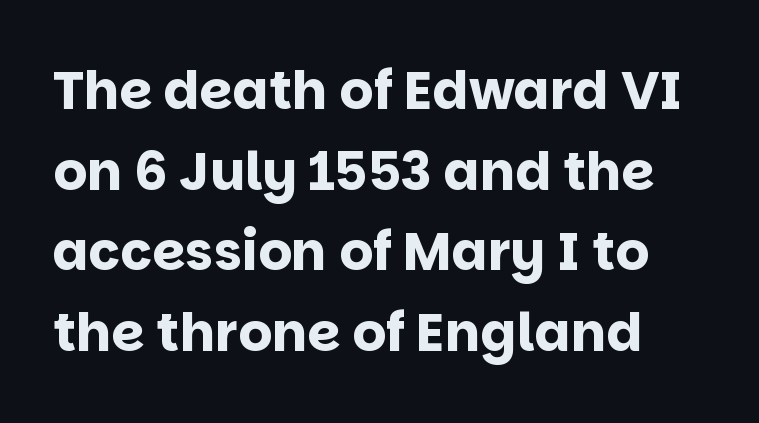
Q: Is the text bold? A: Yes.
Q: Is the text italic (slanted)? A: No, it is upright.
Q: Is the typeface a serif or a sans-serif typeface? A: Sans-serif.
Q: Is the text underlined? A: No.
Q: Is the spacing between letters normal or unusually wide? A: Normal.
Q: Is the spacing between lines tight, normal or loose? A: Normal.
Q: Width (condensed, normal, or wide)? A: Normal.
Q: Stroke contrast? A: Low.
Q: x-height? A: Large.
Q: Monospaced? A: No.
